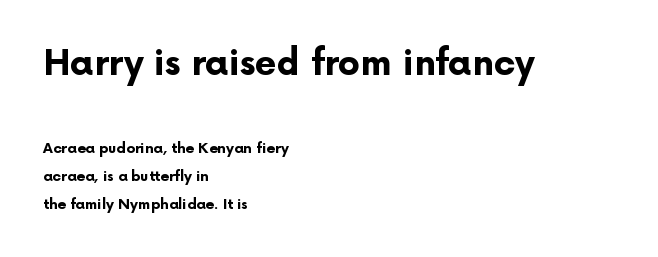
I'd describe the lettering as bold — thick and assertive. Larger block? The one above; the one below is distinctly smaller. You can tell it's not italic because the verticals are truly vertical. The letters advance in unequal steps, a hallmark of proportional type.
